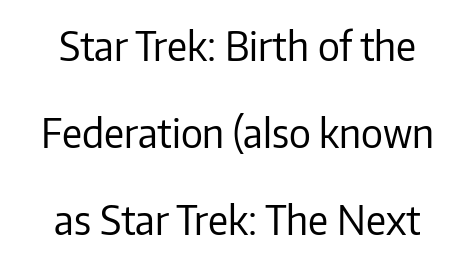
The image shows 39 px regular-weight sans-serif type, upright; set centered, loose line spacing (2.23x), normal letter spacing, not underlined; low stroke contrast and a medium x-height.
